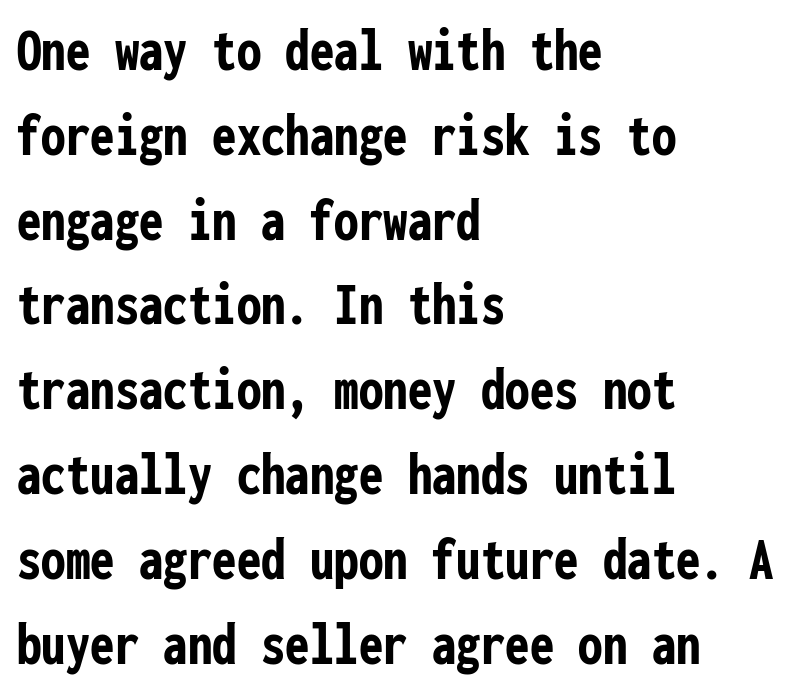
{"serif": "no", "italic": "no", "bold": "yes", "weight": "semibold", "width": "condensed", "stroke_contrast": "low", "x_height": "medium", "monospaced": "yes", "underline": "no", "align": "left", "line_spacing": "normal", "line_spacing_ratio": 1.39, "letter_spacing": "normal", "letter_spacing_em": 0.0, "glyph_px": 61}
